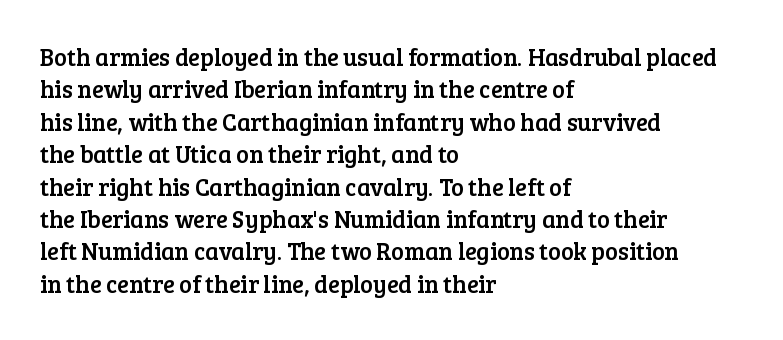
Q: Is the text italic (slanted)? A: No, it is upright.
Q: Is the text underlined? A: No.
Q: How is the paragraph aligned? A: Left-aligned.
Q: Is the spacing between letters normal or unusually wide? A: Normal.
Q: Is the spacing between lines tight, normal or loose? A: Normal.
